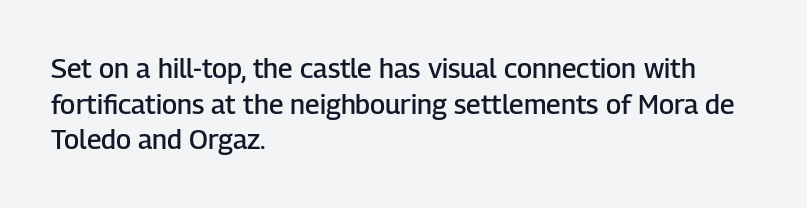
{"italic": "no", "bold": "semi", "underline": "no", "align": "left", "line_spacing": "normal", "line_spacing_ratio": 1.32, "letter_spacing": "normal", "letter_spacing_em": 0.0, "glyph_px": 27}
